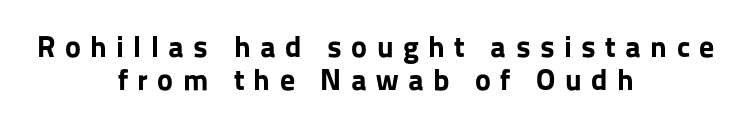
{"serif": "no", "italic": "no", "bold": "yes", "weight": "bold", "width": "normal", "stroke_contrast": "low", "x_height": "medium", "monospaced": "no", "underline": "no", "align": "center", "line_spacing": "tight", "line_spacing_ratio": 1.09, "letter_spacing": "wide", "letter_spacing_em": 0.31, "glyph_px": 30}
